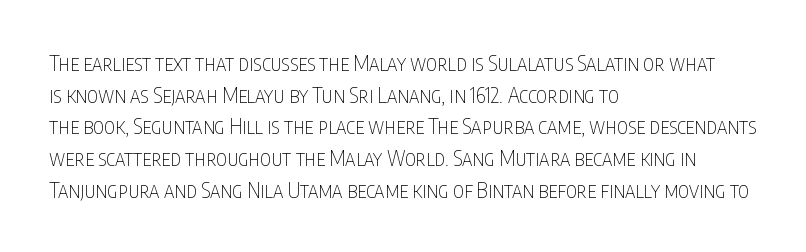
The image shows 21 px text type, upright; set left-aligned, normal line spacing (1.51x), normal letter spacing, not underlined.
